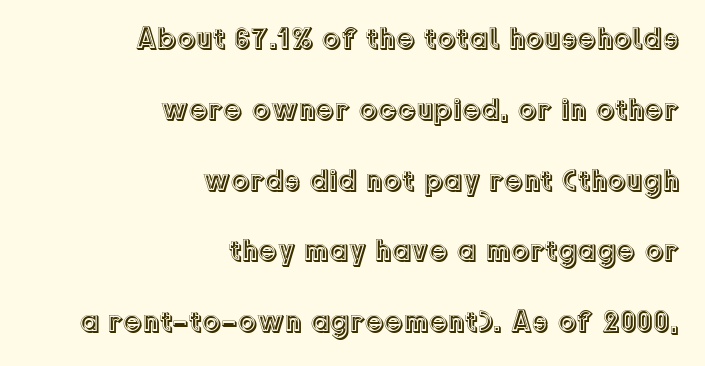
A typesetter would call this leading open, well beyond the default. Italic? Not at all — the glyphs are vertical. The area under the type is left untouched. Line endings align vertically; line beginnings do not. You could not count columns in this text — the font is proportionally spaced. Students, note that the glyphs here touch the page at normal intervals.
